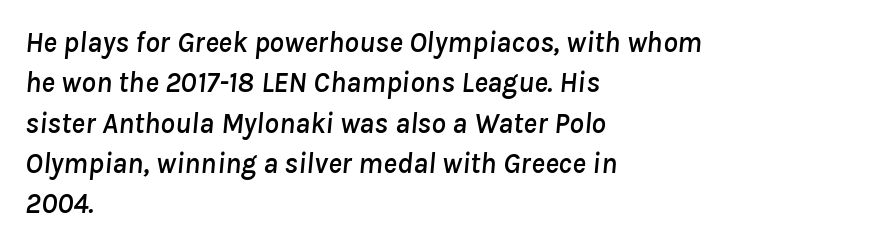
Q: Is the text italic (slanted)? A: Yes, it leans right by about 8 degrees.
Q: Is the text underlined? A: No.
Q: How is the paragraph aligned? A: Left-aligned.
Q: Is the spacing between letters normal or unusually wide? A: Normal.
Q: Is the spacing between lines tight, normal or loose? A: Normal.
Q: Width (condensed, normal, or wide)? A: Normal.
Q: Stroke contrast? A: Low.
Q: x-height? A: Medium.
Q: Monospaced? A: No.
